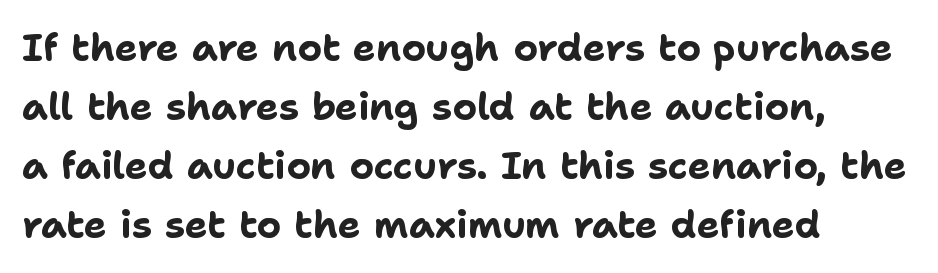
{"serif": "no", "italic": "no", "bold": "yes", "weight": "bold", "width": "normal", "stroke_contrast": "low", "x_height": "medium", "monospaced": "no", "underline": "no", "align": "left", "line_spacing": "normal", "line_spacing_ratio": 1.55, "letter_spacing": "normal", "letter_spacing_em": 0.0, "glyph_px": 38}
